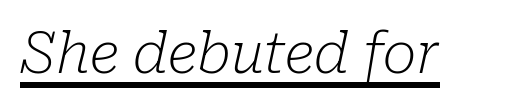
These lines are rendered in a variable-pitch font. Vertical stems look standard width or narrower in stroke. The rendering uses the underline text-decoration. The face used here is rendered with its standard letterfit.
